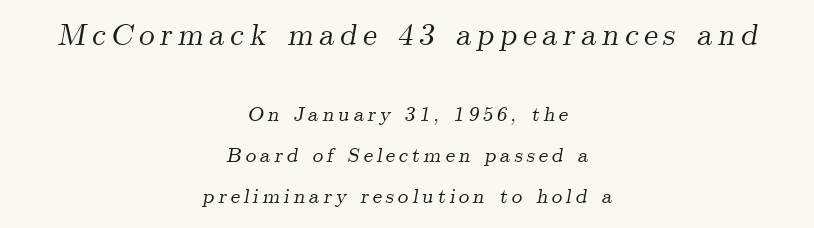
Every row of glyphs is offset so its center matches the block's center. The letters advance in unequal steps, a hallmark of proportional type. Rows of type keep a wide berth in the vertical direction. A typesetter would mark this as italic.
